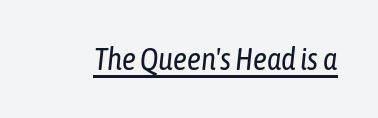
The image shows 31 px regular-weight, condensed type, italic (leaning right); set normal letter spacing, underlined; low stroke contrast and a medium x-height.
